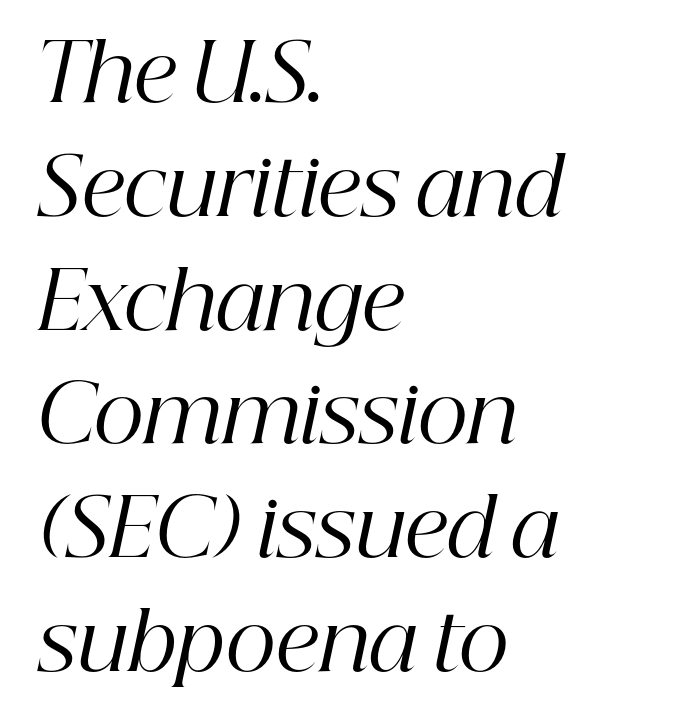
A quiet, ordinary-to-light weight characterises the typeface. This block has exactly the height ordinary leading produces. Yep, that's italic — everything's leaning. Short note: letters normally spaced.
